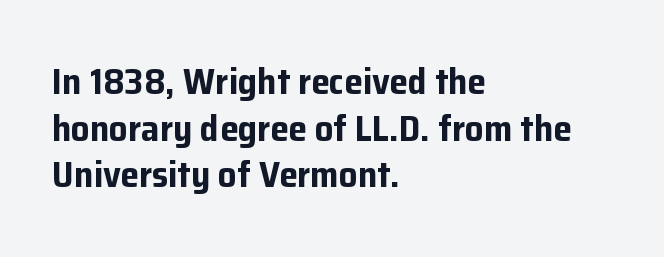
Q: Is the text bold? A: Yes.
Q: Is the text italic (slanted)? A: No, it is upright.
Q: Is the typeface a serif or a sans-serif typeface? A: Sans-serif.
Q: Is the text underlined? A: No.
Q: How is the paragraph aligned? A: Left-aligned.
Q: Is the spacing between letters normal or unusually wide? A: Normal.
Q: Is the spacing between lines tight, normal or loose? A: Normal.
Q: Width (condensed, normal, or wide)? A: Normal.
Q: Stroke contrast? A: Low.
Q: x-height? A: Medium.
Q: Monospaced? A: No.
